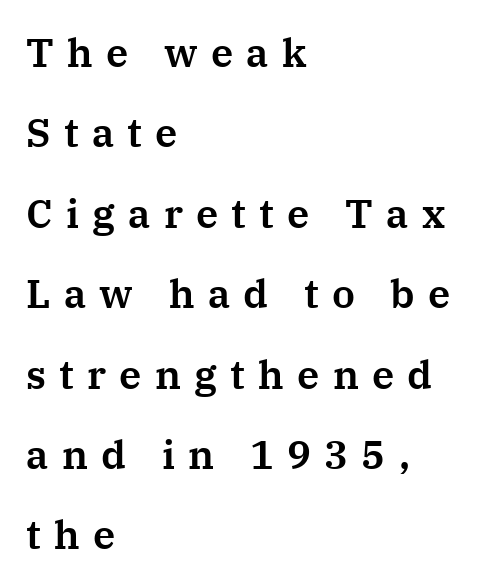
{"serif": "yes", "italic": "no", "width": "normal", "stroke_contrast": "medium", "x_height": "medium", "monospaced": "no", "underline": "no", "align": "left", "line_spacing": "loose", "line_spacing_ratio": 2.01, "letter_spacing": "wide", "letter_spacing_em": 0.33, "glyph_px": 40}
